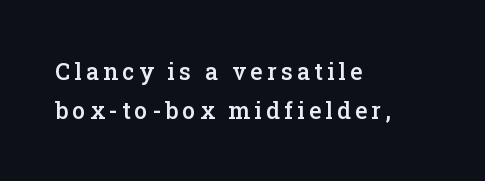
Q: Is the text bold? A: Semi-bold.
Q: Is the text italic (slanted)? A: No, it is upright.
Q: Is the text underlined? A: No.
Q: How is the paragraph aligned? A: Left-aligned.
Q: Is the spacing between lines tight, normal or loose? A: Normal.
